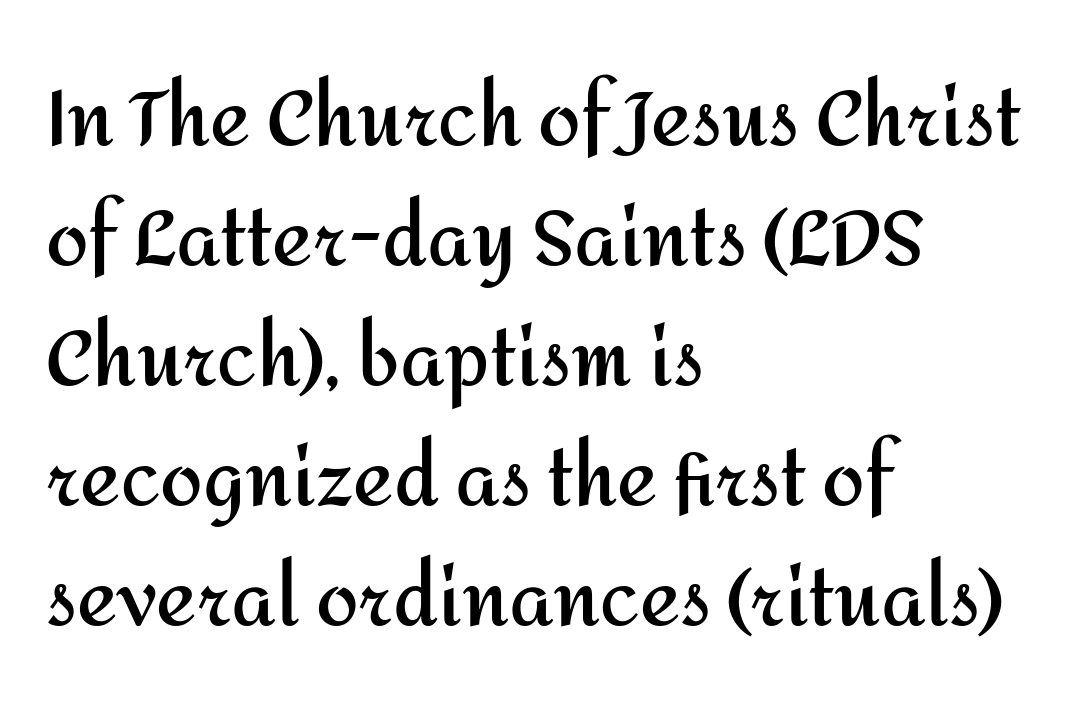
Q: Is the text bold? A: Yes.
Q: Is the text italic (slanted)? A: No, it is upright.
Q: Is the typeface a serif or a sans-serif typeface? A: Sans-serif.
Q: Is the text underlined? A: No.
Q: How is the paragraph aligned? A: Left-aligned.
Q: Is the spacing between letters normal or unusually wide? A: Normal.
Q: Is the spacing between lines tight, normal or loose? A: Normal.
Q: Width (condensed, normal, or wide)? A: Normal.
Q: Stroke contrast? A: Medium.
Q: x-height? A: Medium.
Q: Monospaced? A: No.
